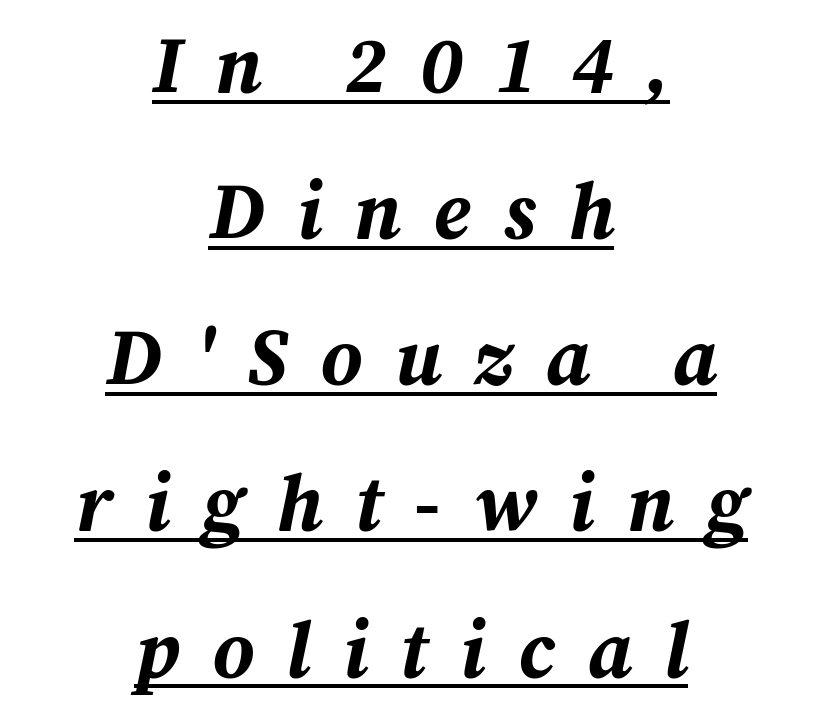
The image shows 79 px bold type, italic (leaning right); set centered, line spacing 1.85x, unusually wide letter spacing (+0.41 em), underlined; medium stroke contrast and a medium x-height.
